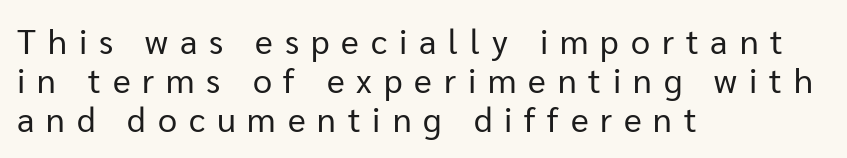
{"serif": "no", "italic": "no", "bold": "no", "weight": "regular", "width": "normal", "stroke_contrast": "low", "x_height": "medium", "monospaced": "no", "underline": "no", "align": "left", "line_spacing": "tight", "line_spacing_ratio": 1.15, "letter_spacing": "wide", "letter_spacing_em": 0.35, "glyph_px": 34}
